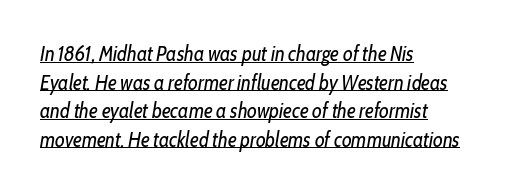
Tall strokes in this sample are angled rather than plumb. Vertical stems look standard width or narrower in stroke. Teacher's note: observe the even left margin — that is flush-left alignment. Honestly, the letter spacing is just normal — you wouldn't notice it. A baseline rule has been typeset under these characters.
